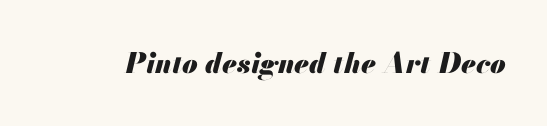
The image shows 28 px heavy type, italic (leaning right); set normal letter spacing, not underlined; medium stroke contrast and a small x-height.
